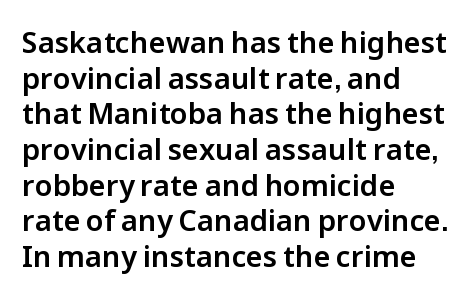
Q: Is the text italic (slanted)? A: No, it is upright.
Q: Is the typeface a serif or a sans-serif typeface? A: Sans-serif.
Q: Is the text underlined? A: No.
Q: How is the paragraph aligned? A: Left-aligned.
Q: Is the spacing between letters normal or unusually wide? A: Normal.
Q: Width (condensed, normal, or wide)? A: Normal.
Q: Stroke contrast? A: Low.
Q: x-height? A: Medium.
Q: Monospaced? A: No.
